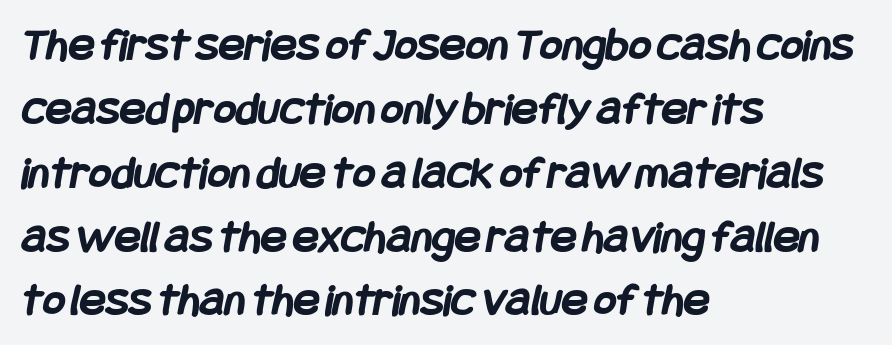
{"serif": "no", "bold": "yes", "weight": "semibold", "width": "condensed", "stroke_contrast": "low", "x_height": "large", "underline": "no", "align": "left", "line_spacing": "normal", "line_spacing_ratio": 1.33, "letter_spacing": "normal", "letter_spacing_em": 0.0, "glyph_px": 48}
